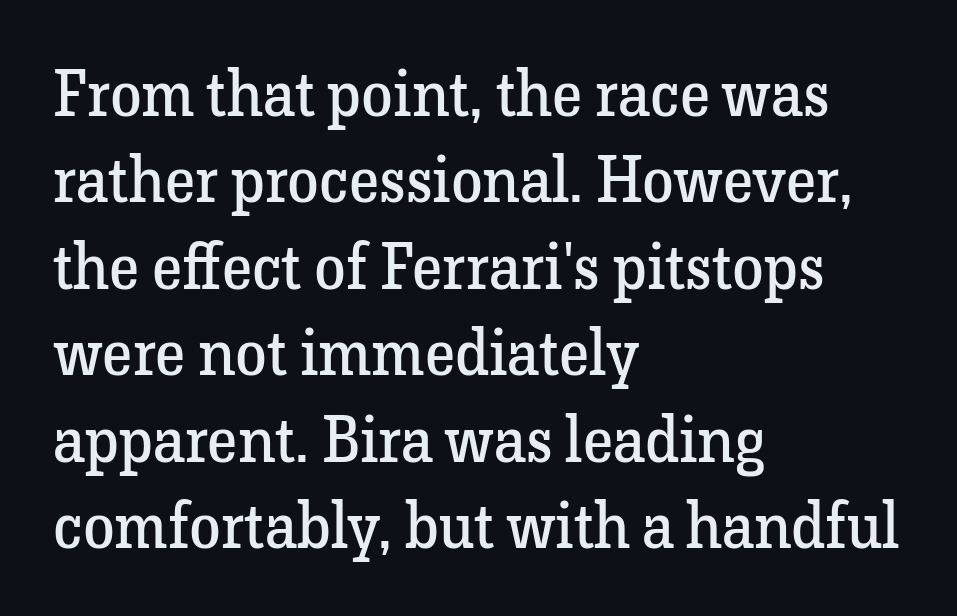
Q: Is the text bold? A: No.
Q: Is the text italic (slanted)? A: No, it is upright.
Q: Is the typeface a serif or a sans-serif typeface? A: Serif.
Q: Is the text underlined? A: No.
Q: How is the paragraph aligned? A: Left-aligned.
Q: Is the spacing between letters normal or unusually wide? A: Normal.
Q: Is the spacing between lines tight, normal or loose? A: Normal.
Q: Width (condensed, normal, or wide)? A: Normal.
Q: Stroke contrast? A: Low.
Q: x-height? A: Medium.
Q: Monospaced? A: No.
